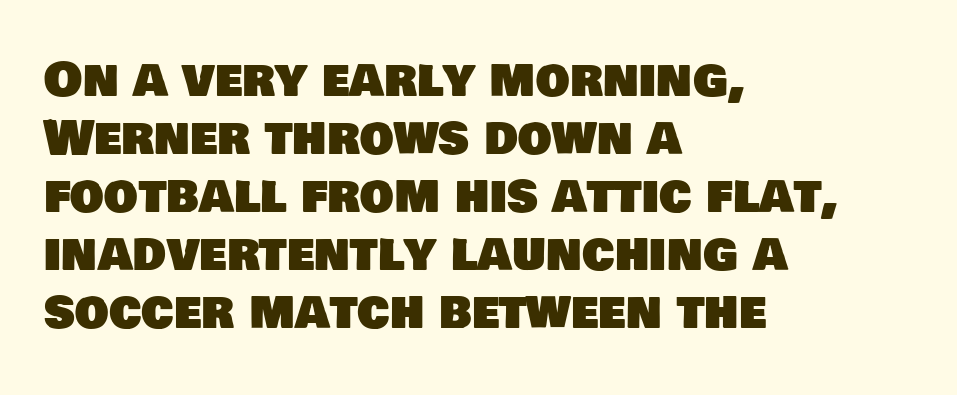
Q: Is the typeface a serif or a sans-serif typeface? A: Sans-serif.
Q: Is the text underlined? A: No.
Q: How is the paragraph aligned? A: Left-aligned.
Q: Is the spacing between letters normal or unusually wide? A: Normal.
Q: Width (condensed, normal, or wide)? A: Normal.
Q: Stroke contrast? A: Low.
Q: x-height? A: Large.
Q: Monospaced? A: No.
